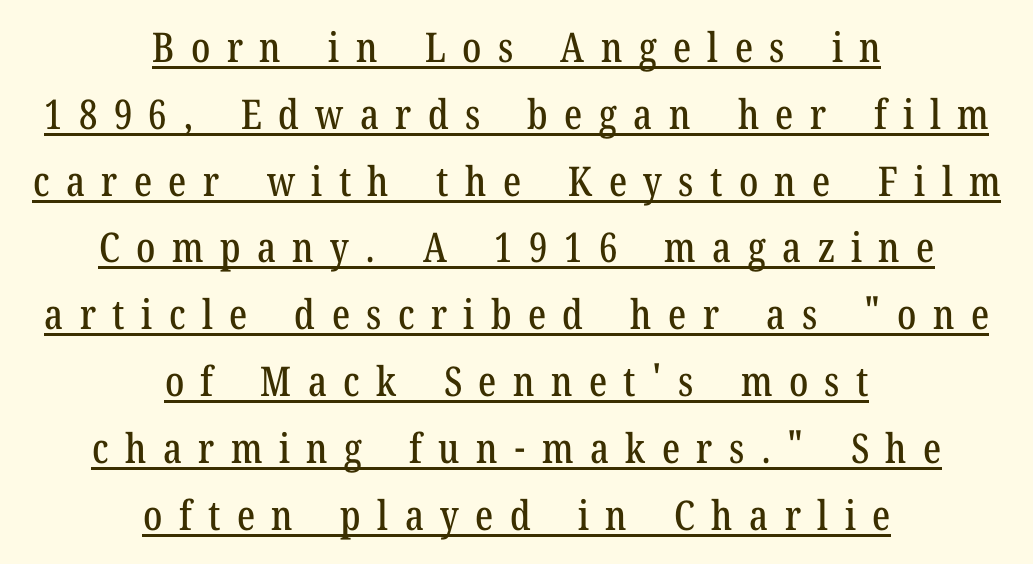
Q: Is the text italic (slanted)? A: No, it is upright.
Q: Is the typeface a serif or a sans-serif typeface? A: Serif.
Q: Is the text underlined? A: Yes.
Q: How is the paragraph aligned? A: Centered.
Q: Is the spacing between letters normal or unusually wide? A: Unusually wide.
Q: Is the spacing between lines tight, normal or loose? A: Normal.
Q: Width (condensed, normal, or wide)? A: Condensed.
Q: Stroke contrast? A: Low.
Q: x-height? A: Medium.
Q: Monospaced? A: No.
